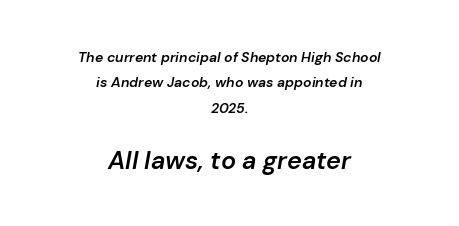
Style check: oblique. Caption: upper text group reduced, lower text group enlarged. The string is rendered with underlining switched off. These words are printed semibold, heavier than regular yet not bold. Compared with a flush-left layout, this one balances lines on the center instead. The horizontal fit of the characters is conventional and even.
